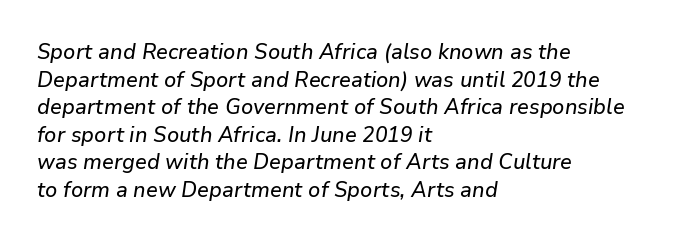
Q: Is the text italic (slanted)? A: Yes, it leans right by about 9 degrees.
Q: Is the text underlined? A: No.
Q: How is the paragraph aligned? A: Left-aligned.
Q: Is the spacing between letters normal or unusually wide? A: Normal.
Q: Is the spacing between lines tight, normal or loose? A: Normal.
